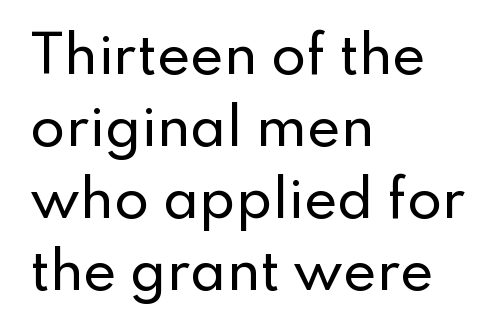
The image shows 51 px sans-serif type, upright; set left-aligned, normal line spacing (1.41x), normal letter spacing, not underlined; low stroke contrast and a small x-height.
